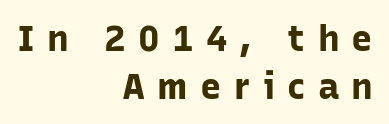
Short note: letters widely spaced. Unmarked baselines from the first word to the last. A dark, heavy texture on the line: the type is bold. You can tell it's not italic because the verticals are truly vertical. The passage shown is typeset with a sans-serif family.
